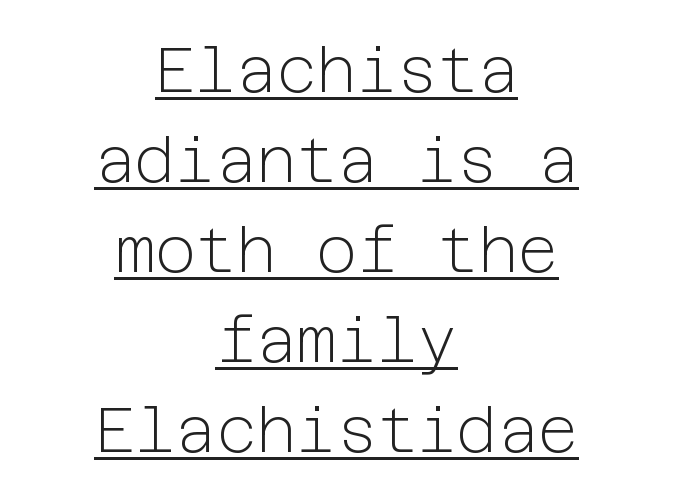
The face used here is a sans, in the tradition of grotesques and geometrics. Short note: letters normally spaced. In CSS terms this would be text-align: center. This is roman type, the default non-slanted kind. Stroke thickness stays within the range of a standard reading face or lighter. Is there an underline? Yes — a line sits under the letters.
